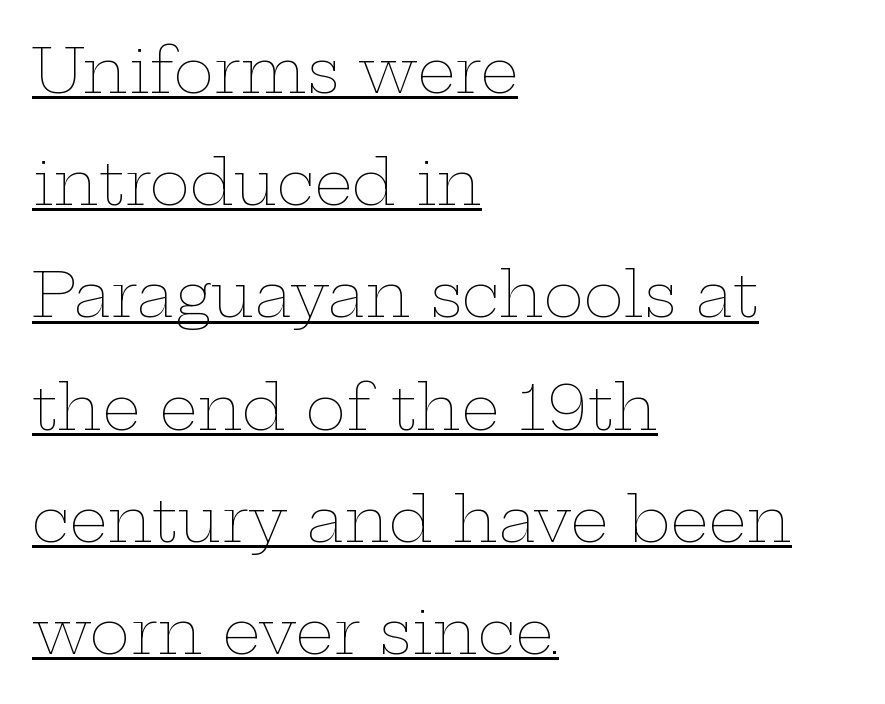
Q: Is the text bold? A: No.
Q: Is the text italic (slanted)? A: No, it is upright.
Q: Is the text underlined? A: Yes.
Q: How is the paragraph aligned? A: Left-aligned.
Q: Is the spacing between letters normal or unusually wide? A: Normal.
Q: Width (condensed, normal, or wide)? A: Wide.
Q: Stroke contrast? A: Low.
Q: x-height? A: Medium.
Q: Monospaced? A: No.
